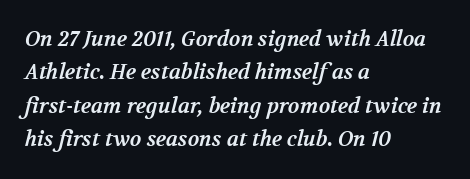
In terms of leading, this rendering sits right in the middle. Check the space under the baseline: it is left empty. What stands out about the letter spacing? Nothing — it is the standard amount. Alignment: flush left. Its strokes are broad and dark, the hallmark of bold type.
